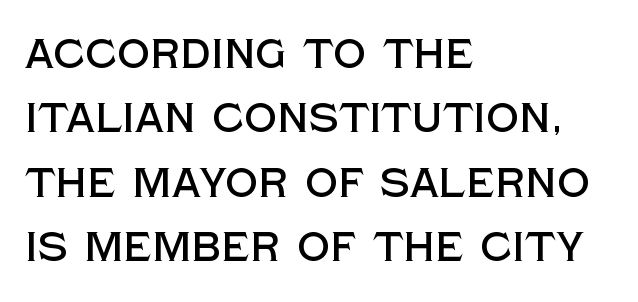
Q: Is the text italic (slanted)? A: No, it is upright.
Q: Is the typeface a serif or a sans-serif typeface? A: Sans-serif.
Q: Is the text underlined? A: No.
Q: How is the paragraph aligned? A: Left-aligned.
Q: Is the spacing between letters normal or unusually wide? A: Normal.
Q: Is the spacing between lines tight, normal or loose? A: Normal.
Q: Width (condensed, normal, or wide)? A: Normal.
Q: x-height? A: Large.
Q: Monospaced? A: No.
